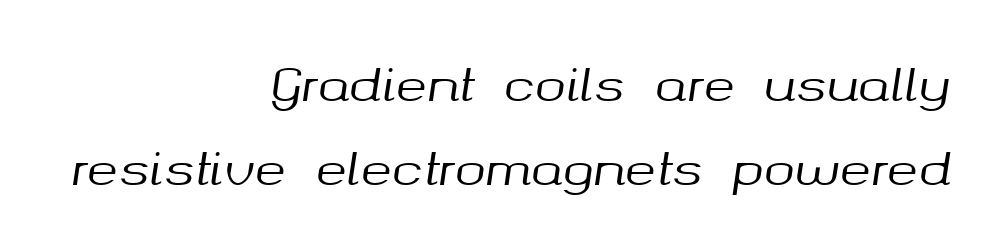
{"italic": "yes", "lean": "right", "slant_degrees": 8, "width": "normal", "stroke_contrast": "medium", "x_height": "medium", "monospaced": "no", "underline": "no", "align": "right", "line_spacing_ratio": 1.78, "letter_spacing": "normal", "letter_spacing_em": 0.0, "glyph_px": 47}
